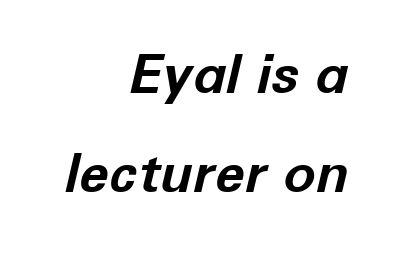
Q: Is the text bold? A: Yes.
Q: Is the text italic (slanted)? A: Yes, it leans right by about 12 degrees.
Q: Is the text underlined? A: No.
Q: How is the paragraph aligned? A: Right-aligned.
Q: Is the spacing between letters normal or unusually wide? A: Normal.
Q: Width (condensed, normal, or wide)? A: Normal.
Q: Stroke contrast? A: Low.
Q: x-height? A: Medium.
Q: Monospaced? A: No.
